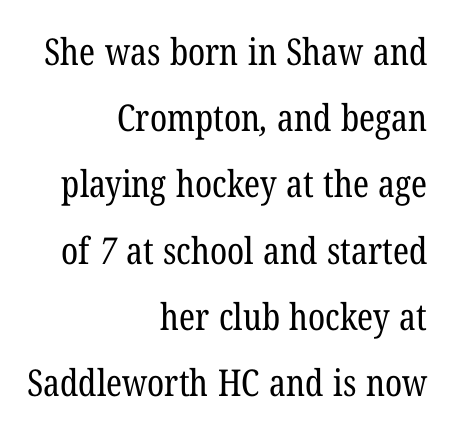
The image shows 37 px regular-weight, condensed serif type; set right-aligned, line spacing 1.79x, normal letter spacing, not underlined; low stroke contrast and a medium x-height.
